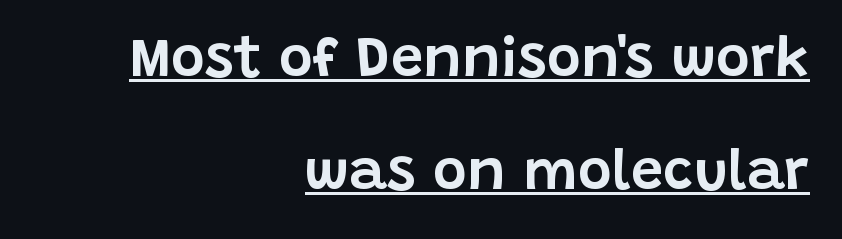
{"serif": "no", "italic": "no", "width": "normal", "stroke_contrast": "low", "x_height": "large", "monospaced": "no", "underline": "yes", "align": "right", "line_spacing": "loose", "line_spacing_ratio": 1.95, "letter_spacing": "normal", "letter_spacing_em": 0.0, "glyph_px": 58}
